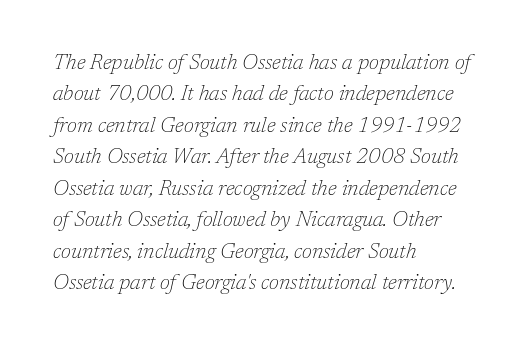
The image shows 21 px text type, italic (leaning right); set left-aligned, normal line spacing (1.5x), normal letter spacing, not underlined.
